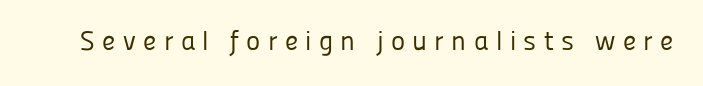
The image shows 27 px text type, upright; set unusually wide letter spacing (+0.27 em), not underlined.
